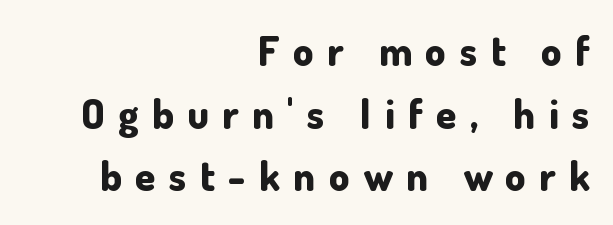
The image shows 41 px bold sans-serif type, upright; set right-aligned, normal line spacing (1.53x), unusually wide letter spacing (+0.33 em), not underlined; low stroke contrast and a small x-height.
